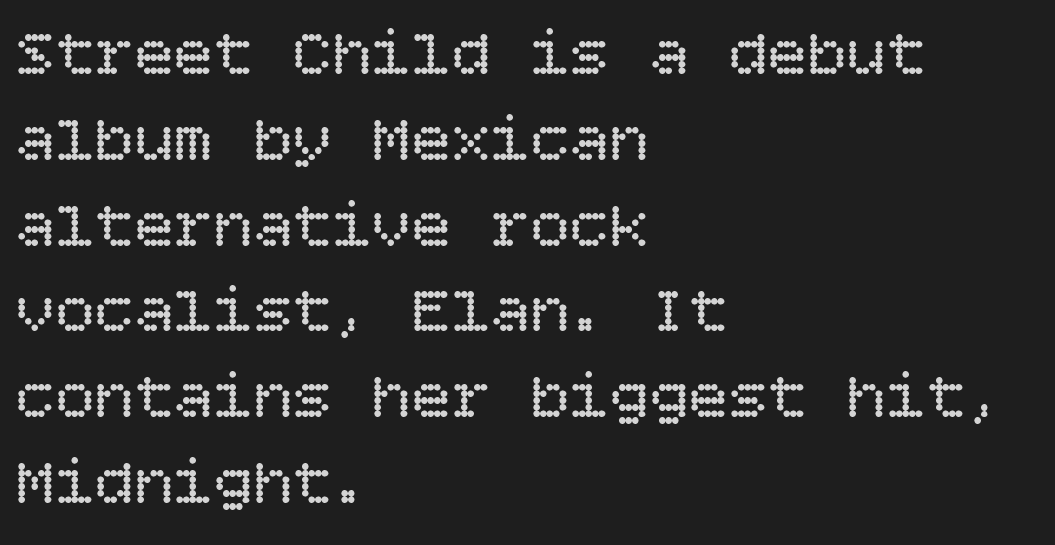
Q: Is the text bold? A: No.
Q: Is the text italic (slanted)? A: No, it is upright.
Q: Is the text underlined? A: No.
Q: How is the paragraph aligned? A: Left-aligned.
Q: Is the spacing between letters normal or unusually wide? A: Normal.
Q: Is the spacing between lines tight, normal or loose? A: Normal.
Q: Width (condensed, normal, or wide)? A: Normal.
Q: Stroke contrast? A: Low.
Q: x-height? A: Large.
